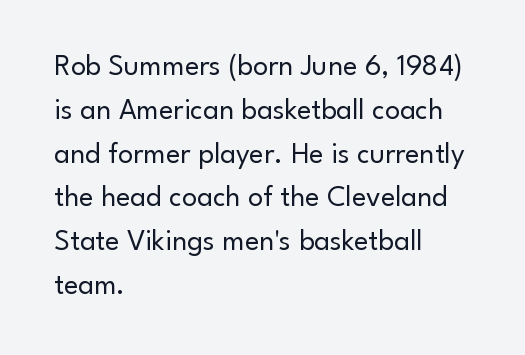
The image shows 30 px regular-weight sans-serif type, upright; set left-aligned, normal line spacing (1.46x), normal letter spacing, not underlined; low stroke contrast and a small x-height.
